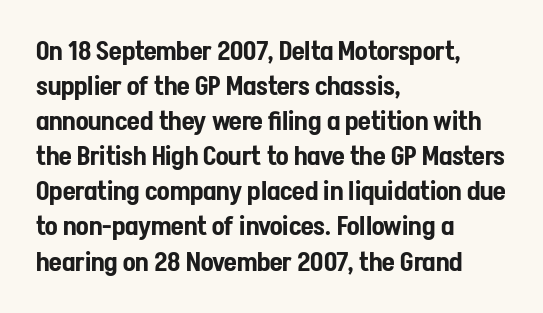
{"italic": "no", "underline": "no", "align": "left", "line_spacing": "normal", "line_spacing_ratio": 1.35, "letter_spacing": "normal", "letter_spacing_em": 0.0, "glyph_px": 26}
